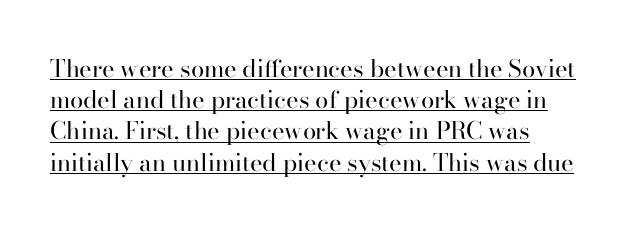
{"italic": "no", "bold": "no", "underline": "yes", "align": "left", "line_spacing": "normal", "line_spacing_ratio": 1.3, "letter_spacing": "normal", "letter_spacing_em": 0.0, "glyph_px": 24}
